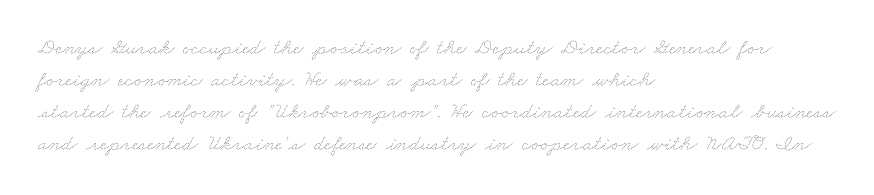
The image shows 22 px text type; set left-aligned, normal line spacing (1.45x), normal letter spacing, not underlined.
